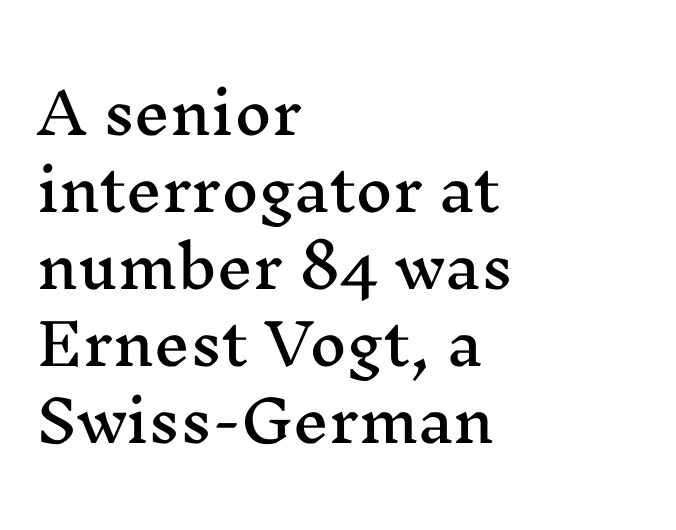
Notice how the passage keeps a crisp vertical edge on the left only. This sample has the flowing, uneven cadence of proportional lettering. Little horizontal feet cap the strokes, marking this as serif type. Only glyphs here, with clear space below each row. This is the regular roman posture of the typeface. These lines sit exactly where default settings would place them.
